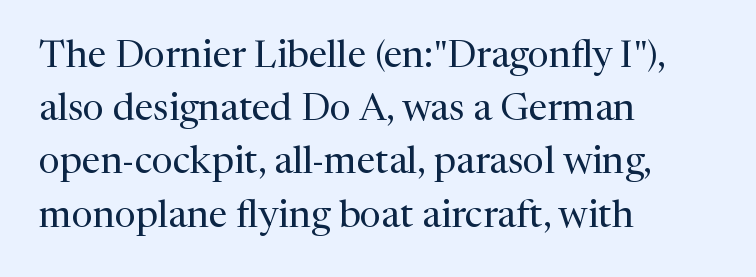
Q: Is the text bold? A: No.
Q: Is the text italic (slanted)? A: No, it is upright.
Q: Is the typeface a serif or a sans-serif typeface? A: Serif.
Q: Is the text underlined? A: No.
Q: How is the paragraph aligned? A: Left-aligned.
Q: Is the spacing between letters normal or unusually wide? A: Normal.
Q: Is the spacing between lines tight, normal or loose? A: Normal.
Q: Width (condensed, normal, or wide)? A: Normal.
Q: Stroke contrast? A: Medium.
Q: x-height? A: Medium.
Q: Monospaced? A: No.
